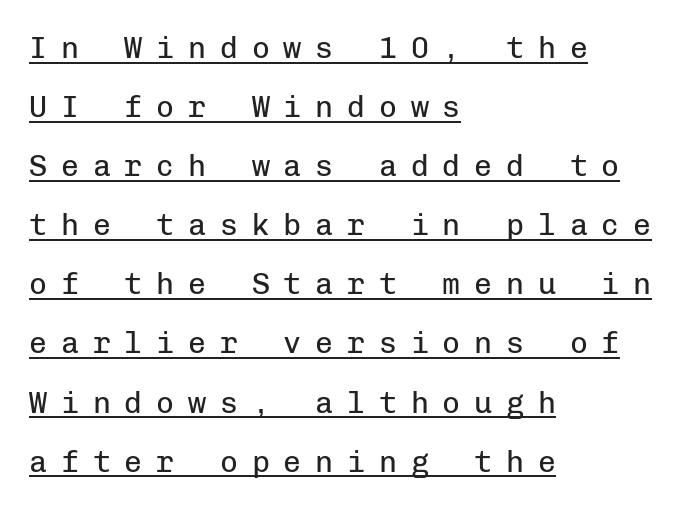
Q: Is the text bold? A: No.
Q: Is the text italic (slanted)? A: No, it is upright.
Q: Is the typeface a serif or a sans-serif typeface? A: Sans-serif.
Q: Is the text underlined? A: Yes.
Q: How is the paragraph aligned? A: Left-aligned.
Q: Is the spacing between letters normal or unusually wide? A: Unusually wide.
Q: Is the spacing between lines tight, normal or loose? A: Loose.
Q: Width (condensed, normal, or wide)? A: Normal.
Q: Stroke contrast? A: Low.
Q: x-height? A: Medium.
Q: Monospaced? A: Yes.
